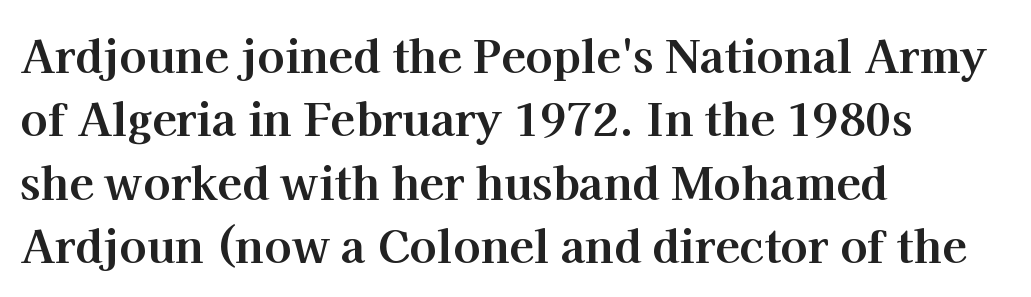
Does the weight exceed regular? Yes, all the way to bold. A student would call this left alignment; a typographer would say flush left, rag right. Does the type have serifs? Yes, each stem ends in a small foot. Vertical spacing — default. This is roman type, the default non-slanted kind.
